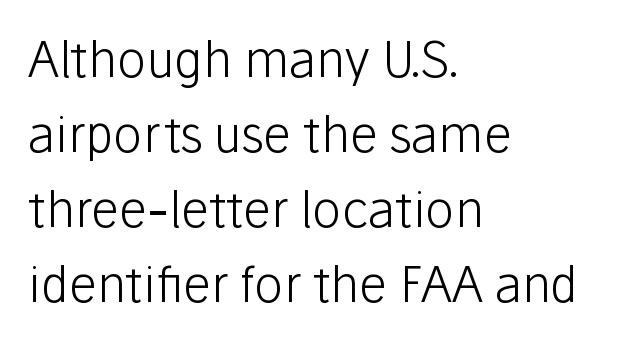
Q: Is the text bold? A: No.
Q: Is the text italic (slanted)? A: No, it is upright.
Q: Is the typeface a serif or a sans-serif typeface? A: Sans-serif.
Q: Is the text underlined? A: No.
Q: How is the paragraph aligned? A: Left-aligned.
Q: Is the spacing between letters normal or unusually wide? A: Normal.
Q: Is the spacing between lines tight, normal or loose? A: Normal.
Q: Width (condensed, normal, or wide)? A: Normal.
Q: Stroke contrast? A: Low.
Q: x-height? A: Medium.
Q: Monospaced? A: No.
